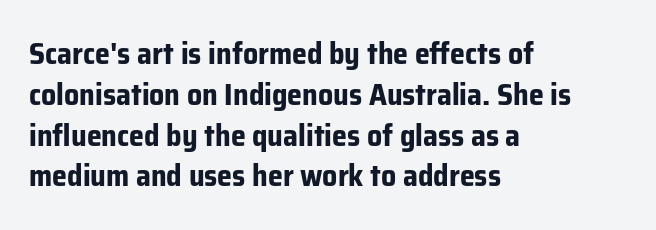
Q: Is the text bold? A: Yes.
Q: Is the text italic (slanted)? A: No, it is upright.
Q: Is the typeface a serif or a sans-serif typeface? A: Sans-serif.
Q: Is the text underlined? A: No.
Q: How is the paragraph aligned? A: Left-aligned.
Q: Is the spacing between letters normal or unusually wide? A: Normal.
Q: Is the spacing between lines tight, normal or loose? A: Normal.
Q: Width (condensed, normal, or wide)? A: Normal.
Q: Stroke contrast? A: Low.
Q: x-height? A: Medium.
Q: Monospaced? A: No.
